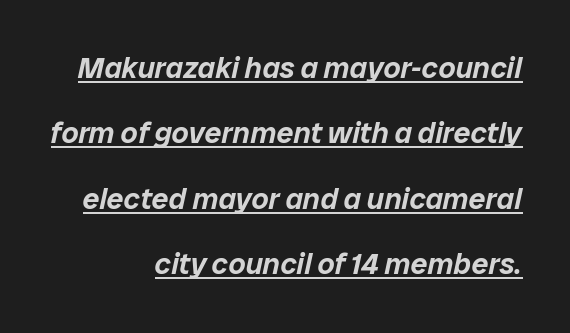
Spacing between characters is what you'd get straight out of the box. Quick note: interline space is abundant. A continuous stroke trails under the words, as in a hyperlink. Reading down the block, your eye finds every line finishing at a fixed right position. Yep, that's italic — everything's leaning.
